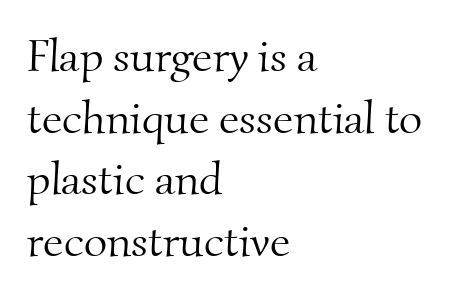
The image shows 45 px light serif type; set left-aligned, normal line spacing (1.37x), normal letter spacing, not underlined; medium stroke contrast and a small x-height.
